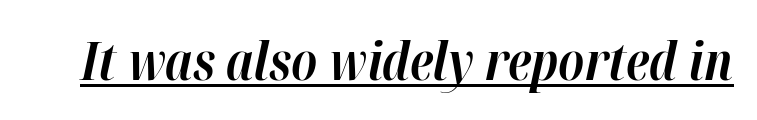
The image shows 52 px bold type, italic (leaning right); set normal letter spacing, underlined; high stroke contrast and a medium x-height.
